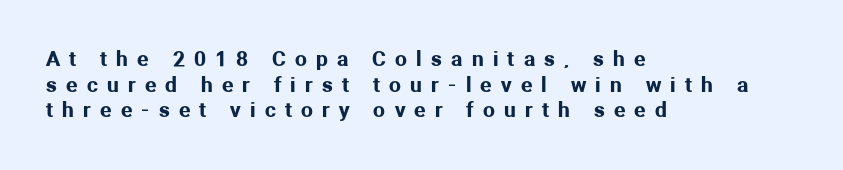
No italicization has been applied; the sample stays upright. The horizontal fit of the characters is loose and conspicuously gappy. The compositor pushed each line to the left boundary. Underline: absent.
